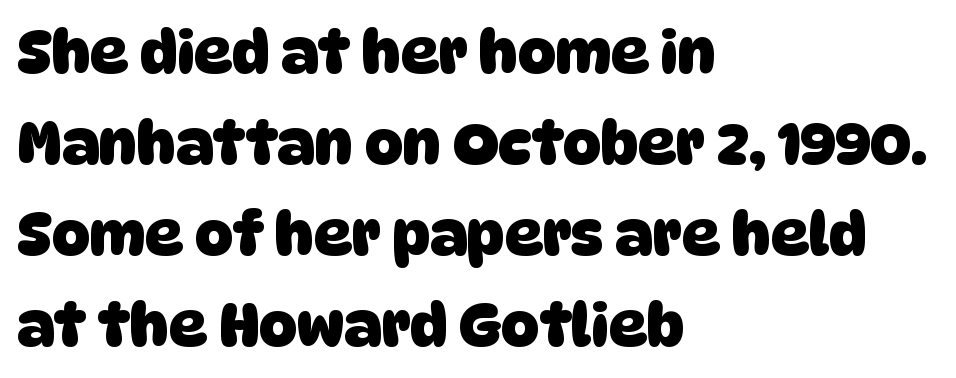
Q: Is the text bold? A: Yes.
Q: Is the typeface a serif or a sans-serif typeface? A: Sans-serif.
Q: Is the text underlined? A: No.
Q: How is the paragraph aligned? A: Left-aligned.
Q: Is the spacing between letters normal or unusually wide? A: Normal.
Q: Is the spacing between lines tight, normal or loose? A: Normal.
Q: Width (condensed, normal, or wide)? A: Normal.
Q: Stroke contrast? A: Low.
Q: x-height? A: Large.
Q: Monospaced? A: No.
